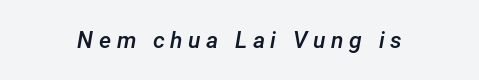
This rendering widens character spacing well past its baseline value. Style check: oblique. This is the in-between weight designers call semibold or demi. Descenders hang freely into open space.
